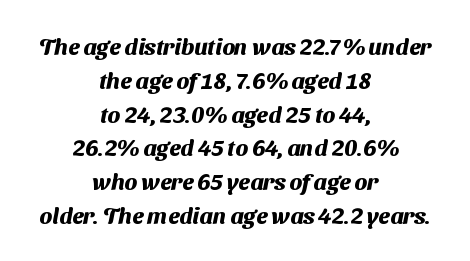
{"bold": "yes", "underline": "no", "align": "center", "line_spacing": "normal", "line_spacing_ratio": 1.47, "letter_spacing": "normal", "letter_spacing_em": 0.0, "glyph_px": 23}
